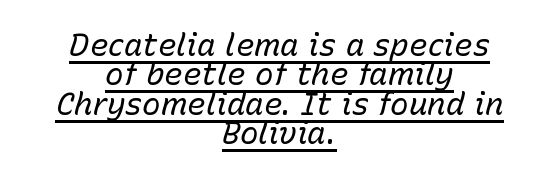
{"italic": "yes", "lean": "right", "slant_degrees": 15, "bold": "no", "weight": "regular", "width": "normal", "stroke_contrast": "low", "x_height": "medium", "monospaced": "no", "underline": "yes", "align": "center", "line_spacing": "tight", "line_spacing_ratio": 0.95, "letter_spacing": "normal", "letter_spacing_em": 0.0, "glyph_px": 31}
